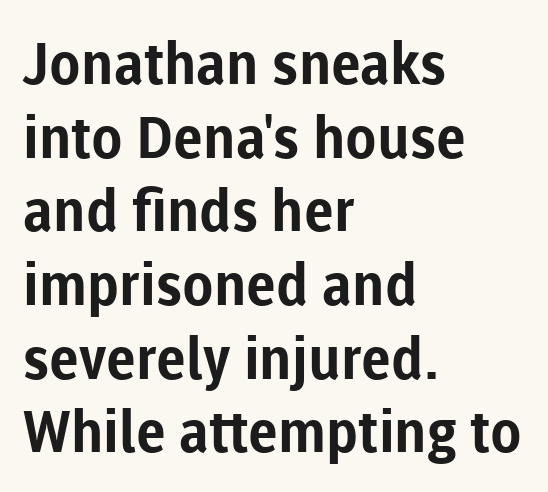
Q: Is the text bold? A: Yes.
Q: Is the text italic (slanted)? A: No, it is upright.
Q: Is the typeface a serif or a sans-serif typeface? A: Sans-serif.
Q: Is the text underlined? A: No.
Q: How is the paragraph aligned? A: Left-aligned.
Q: Is the spacing between letters normal or unusually wide? A: Normal.
Q: Is the spacing between lines tight, normal or loose? A: Normal.
Q: Width (condensed, normal, or wide)? A: Normal.
Q: Stroke contrast? A: Low.
Q: x-height? A: Medium.
Q: Monospaced? A: No.
